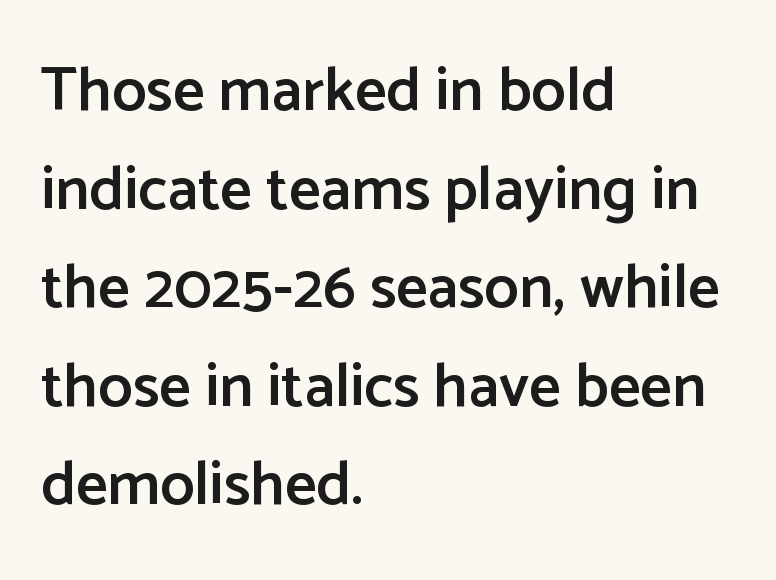
{"serif": "no", "italic": "no", "bold": "semi", "weight": "semibold", "width": "normal", "stroke_contrast": "low", "x_height": "medium", "monospaced": "no", "underline": "no", "align": "left", "line_spacing": "normal", "line_spacing_ratio": 1.59, "letter_spacing": "normal", "letter_spacing_em": 0.0, "glyph_px": 62}
